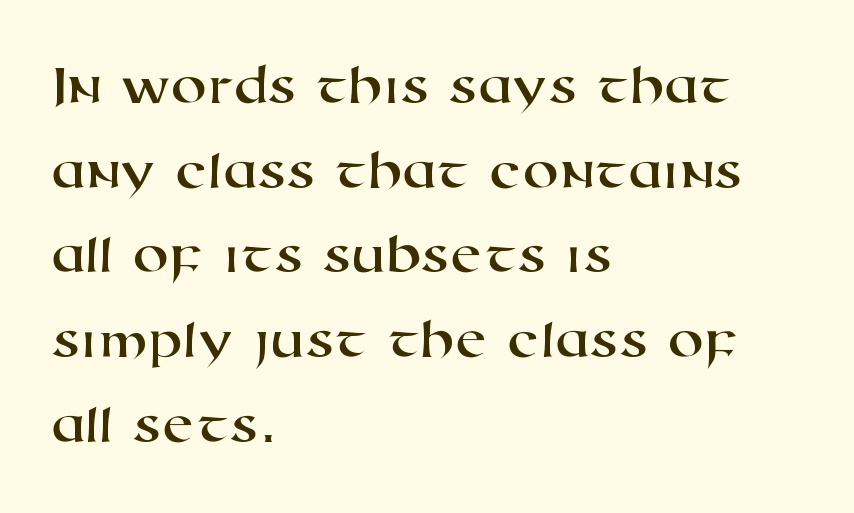
How are the letters spaced? Ordinarily, with no added tracking. Spacing verdict: proportional, widths tailored to each character. Notice how the passage keeps a crisp vertical edge on the left only. The space beneath each line is pristine and unruled. The rendering shows plain stroke endings on the letterforms — a sans-serif design. Leading matches the norm, producing a regular column.
